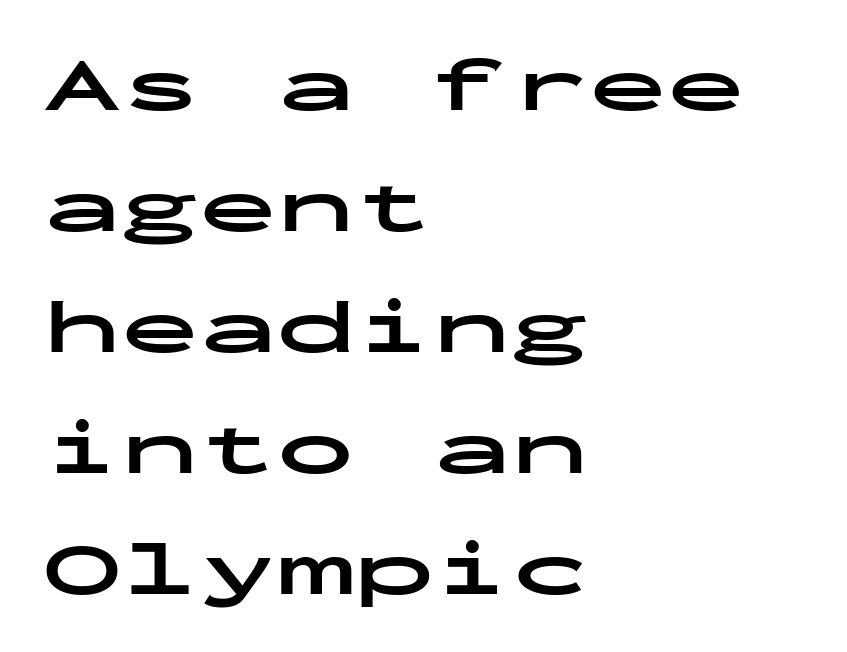
Regular leading. Thick stems and heavy bowls — unmistakably bold. I'd call this a sans setting — the letters go barefoot. The compositor pushed each line to the left boundary. Unmarked baselines from the first word to the last. This sample has the even, mechanical cadence of fixed-width lettering.
